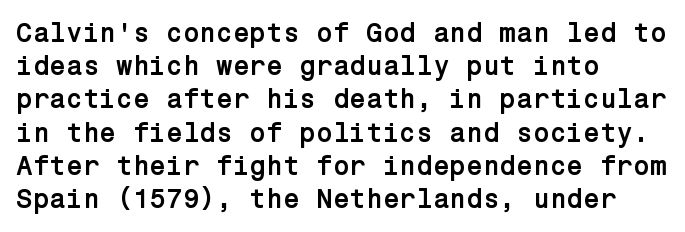
{"italic": "no", "bold": "yes", "underline": "no", "align": "left", "line_spacing_ratio": 1.23, "letter_spacing": "normal", "letter_spacing_em": 0.0, "glyph_px": 27}
